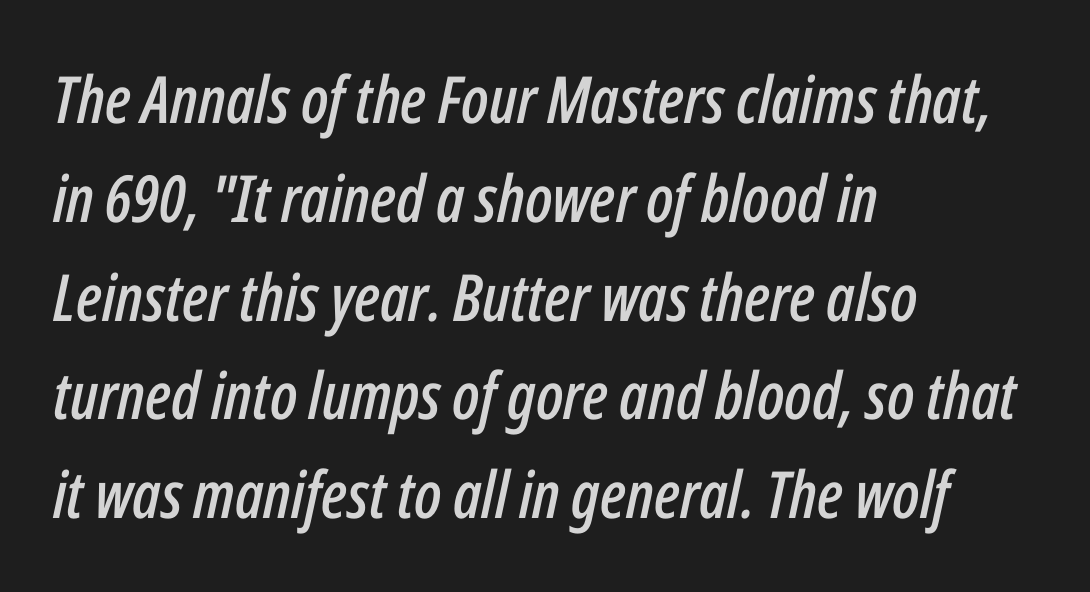
The image shows 65 px condensed type, italic (leaning right); set left-aligned, normal line spacing (1.52x), normal letter spacing, not underlined; low stroke contrast and a medium x-height.
